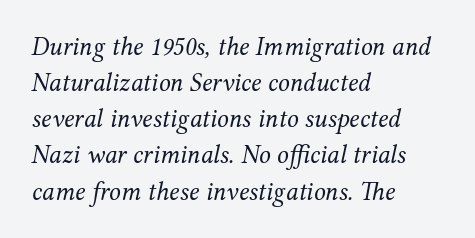
{"italic": "yes", "lean": "right", "slant_degrees": 12, "bold": "no", "underline": "no", "align": "left", "line_spacing": "normal", "line_spacing_ratio": 1.39, "letter_spacing": "normal", "letter_spacing_em": 0.0, "glyph_px": 26}
